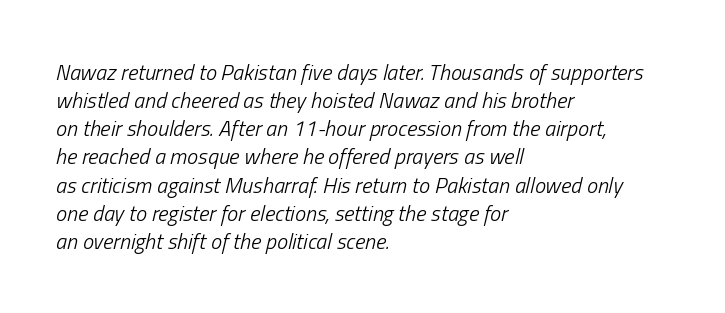
Rule under the text: the space is simply empty. Letters have the restrained weight of plain body copy at most. Caption: multi-line text, flush left, ragged right. Successive baselines arrive at the customary interval. The whole block is typeset with a tilt.
